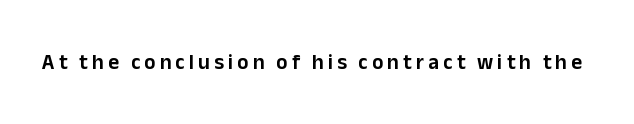
Q: Is the text italic (slanted)? A: No, it is upright.
Q: Is the text underlined? A: No.
Q: Is the spacing between letters normal or unusually wide? A: Unusually wide.
